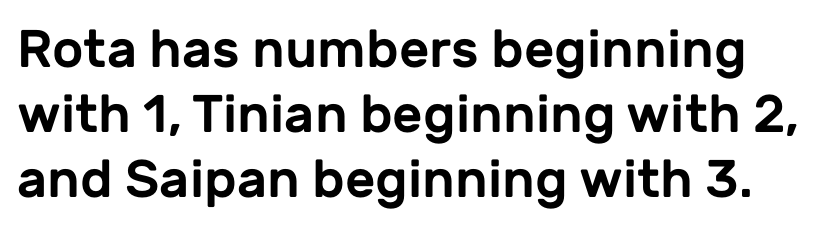
The image shows 53 px sans-serif type, upright; set line spacing 1.23x, normal letter spacing, not underlined; low stroke contrast and a medium x-height.
